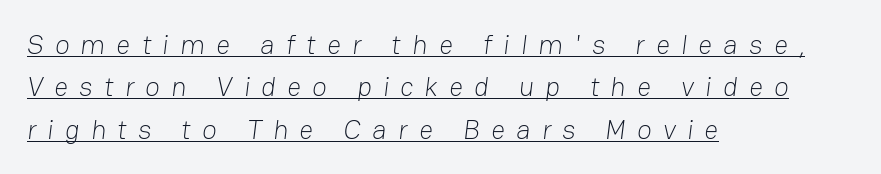
{"bold": "no", "underline": "yes", "align": "left", "line_spacing": "normal", "line_spacing_ratio": 1.57, "letter_spacing": "wide", "letter_spacing_em": 0.42, "glyph_px": 27}
